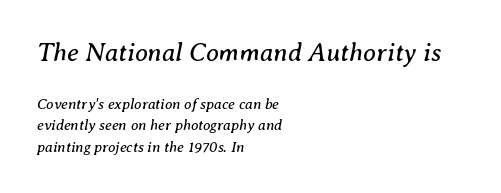
The image shows 26 px text type, italic (leaning right); set left-aligned, normal line spacing (1.43x), normal letter spacing, not underlined; the first (top) block is 1.73x larger.
